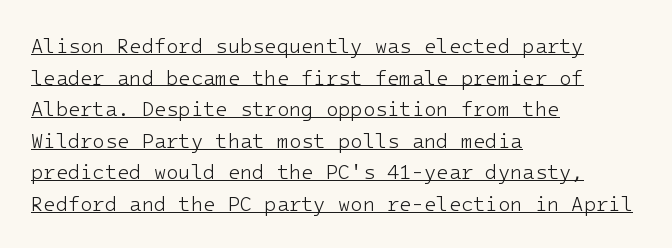
{"italic": "no", "bold": "no", "underline": "yes", "align": "left", "line_spacing": "normal", "line_spacing_ratio": 1.58, "letter_spacing": "normal", "letter_spacing_em": 0.0, "glyph_px": 20}
